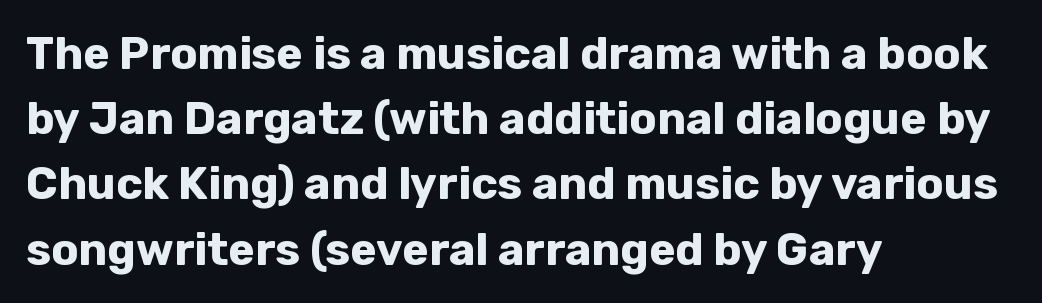
Q: Is the text bold? A: Yes.
Q: Is the text italic (slanted)? A: No, it is upright.
Q: Is the typeface a serif or a sans-serif typeface? A: Sans-serif.
Q: Is the text underlined? A: No.
Q: How is the paragraph aligned? A: Left-aligned.
Q: Is the spacing between letters normal or unusually wide? A: Normal.
Q: Is the spacing between lines tight, normal or loose? A: Normal.
Q: Width (condensed, normal, or wide)? A: Normal.
Q: Stroke contrast? A: Low.
Q: x-height? A: Medium.
Q: Monospaced? A: No.
